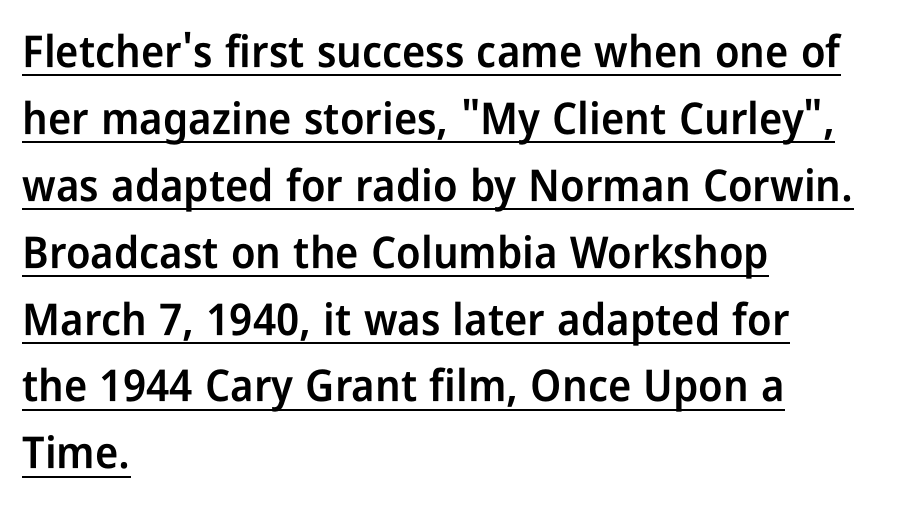
Q: Is the text bold? A: Semi-bold.
Q: Is the text italic (slanted)? A: No, it is upright.
Q: Is the typeface a serif or a sans-serif typeface? A: Sans-serif.
Q: Is the text underlined? A: Yes.
Q: How is the paragraph aligned? A: Left-aligned.
Q: Is the spacing between letters normal or unusually wide? A: Normal.
Q: Is the spacing between lines tight, normal or loose? A: Normal.
Q: Width (condensed, normal, or wide)? A: Condensed.
Q: Stroke contrast? A: Low.
Q: x-height? A: Medium.
Q: Monospaced? A: No.
